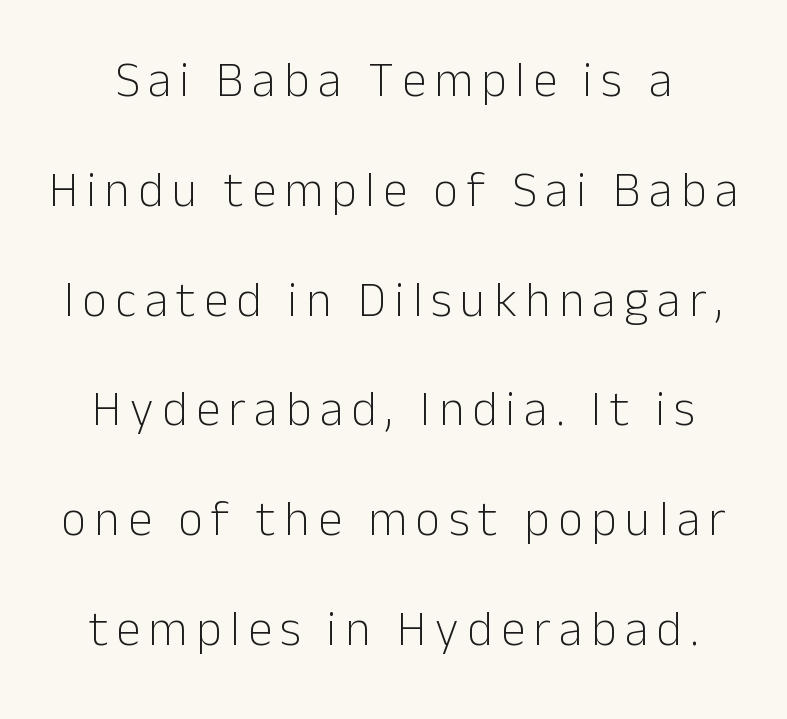
Widely set lines give the paragraph a tall, airy silhouette. Style check: upright. The typeface chosen for these lines omits serifs. The letters look calm and open, with moderate or lighter stems. Rule under the text: the space is simply empty.
